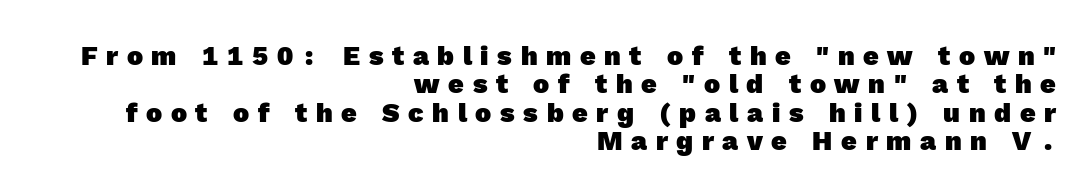
One-word summary of the alignment: right. The rendering uses a bold face; every stroke is thick and dark. Loose tracking; the words dissolve into strings of separated letters. Each row of text sits above clean, open space. You could barely slide anything between these rows.
